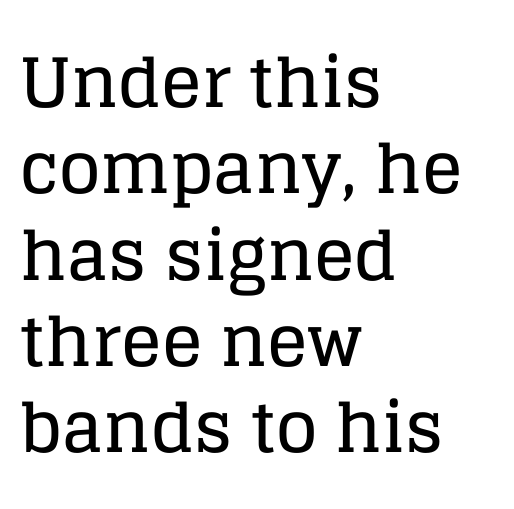
Leftover space on each line is placed entirely after the last word. Clear beneath every line of the passage. Is this a fixed-width face? No — the glyphs have proportional, varying widths. If you measured baseline to baseline, you'd find a middling distance.
